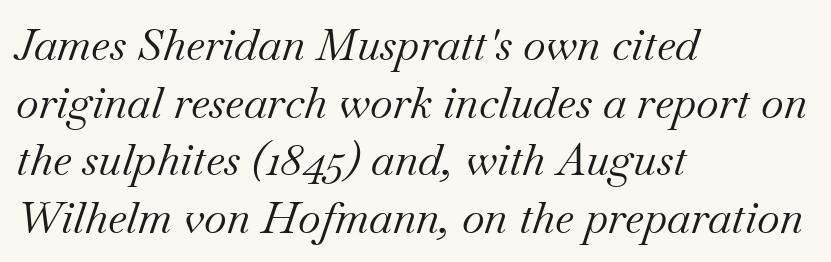
{"serif": "yes", "italic": "yes", "lean": "right", "slant_degrees": 18, "bold": "no", "weight": "regular", "width": "normal", "stroke_contrast": "medium", "x_height": "small", "monospaced": "no", "underline": "no", "align": "left", "line_spacing": "normal", "line_spacing_ratio": 1.31, "letter_spacing": "normal", "letter_spacing_em": 0.0, "glyph_px": 44}
